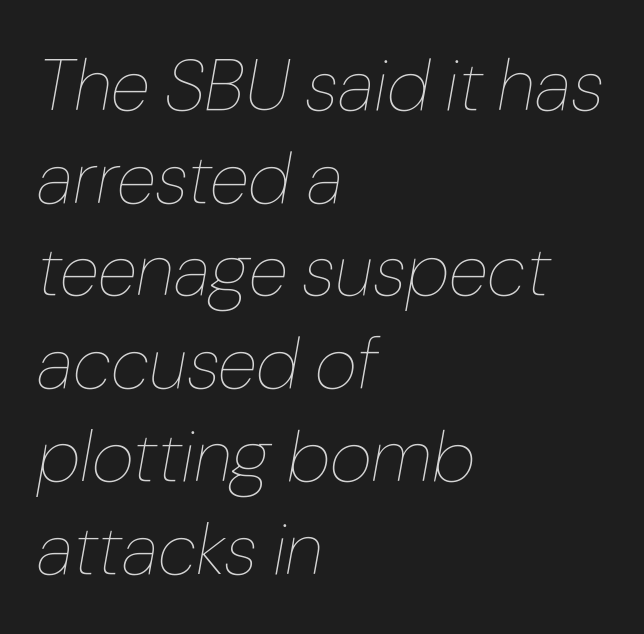
The strokes are not fattened; the text isn't bold. A student would call this left alignment; a typographer would say flush left, rag right. The vertical gap from one line to the next is medium. Letters rest on an invisible, unmarked baseline. In terms of posture, this sample is oblique.
